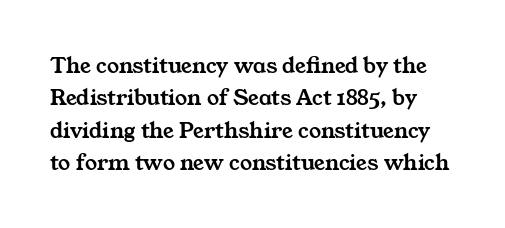
The image shows 24 px text type; set normal line spacing (1.35x), normal letter spacing, not underlined.
